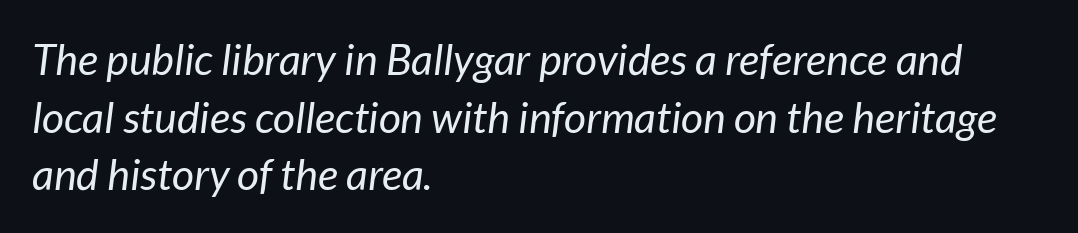
Each row of text sits above clean, open space. Compared with a centered layout, this one pins lines to the left instead. In terms of leading, this rendering sits right in the middle. This sample has the flowing, uneven cadence of proportional lettering. Default kerning and tracking; the words read as compact shapes.
